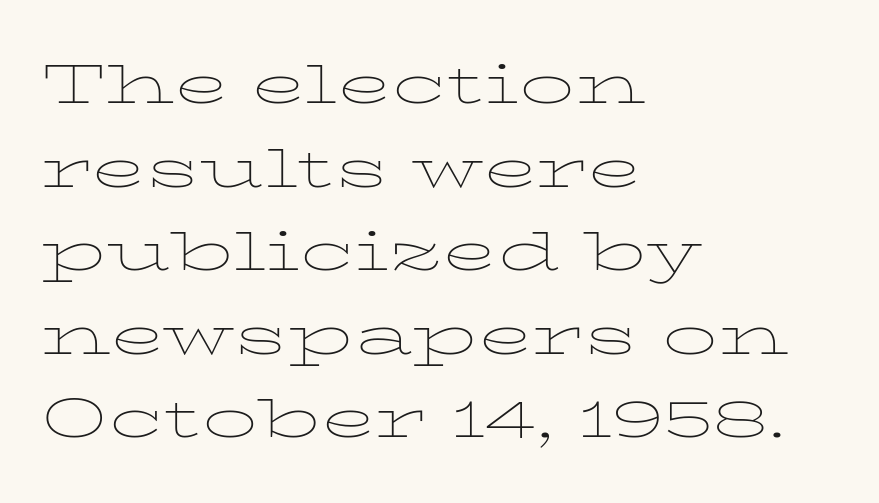
{"serif": "yes", "italic": "no", "bold": "no", "weight": "thin", "width": "wide", "stroke_contrast": "low", "x_height": "medium", "monospaced": "no", "underline": "no", "align": "left", "line_spacing": "normal", "line_spacing_ratio": 1.52, "letter_spacing": "normal", "letter_spacing_em": 0.0, "glyph_px": 55}
